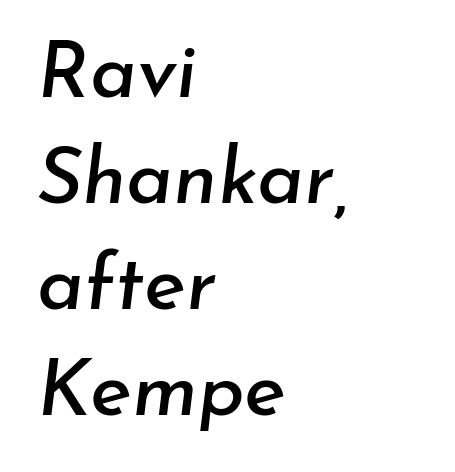
{"italic": "yes", "lean": "right", "slant_degrees": 7, "width": "normal", "stroke_contrast": "low", "x_height": "small", "monospaced": "no", "underline": "no", "align": "left", "line_spacing": "normal", "line_spacing_ratio": 1.34, "letter_spacing": "normal", "letter_spacing_em": 0.0, "glyph_px": 79}
